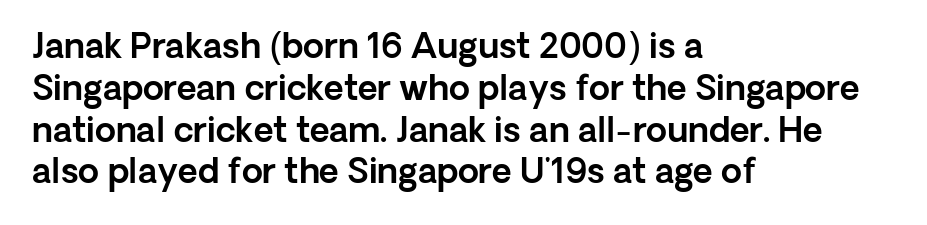
The image shows 34 px sans-serif type, upright; set left-aligned, line spacing 1.23x, normal letter spacing, not underlined; a medium x-height.
